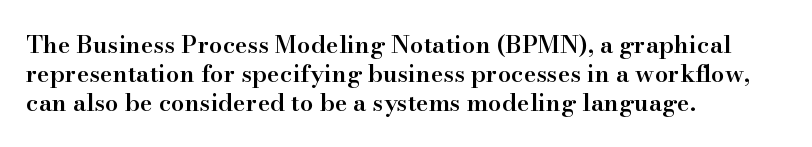
{"italic": "no", "bold": "semi", "underline": "no", "align": "left", "line_spacing_ratio": 1.2, "letter_spacing": "normal", "letter_spacing_em": 0.0, "glyph_px": 24}
